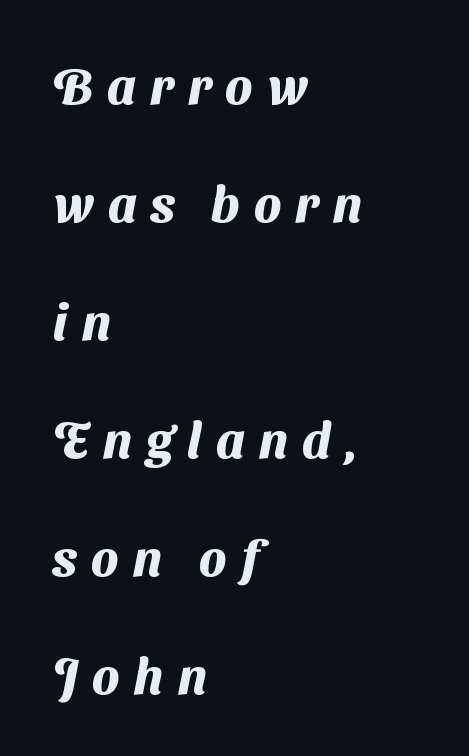
{"serif": "no", "bold": "yes", "weight": "heavy", "width": "normal", "stroke_contrast": "medium", "x_height": "medium", "monospaced": "no", "underline": "no", "align": "left", "line_spacing": "loose", "line_spacing_ratio": 2.36, "letter_spacing": "wide", "letter_spacing_em": 0.28, "glyph_px": 50}
